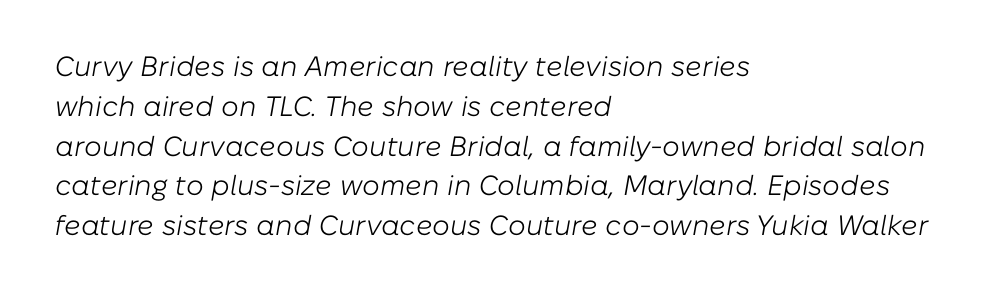
The whole block is typeset with a tilt. The typesetting does not lean heavy: it is not bold. A typesetter would call this zero additional tracking. Baseline-to-baseline distance is the conventional proportion of letter height.
